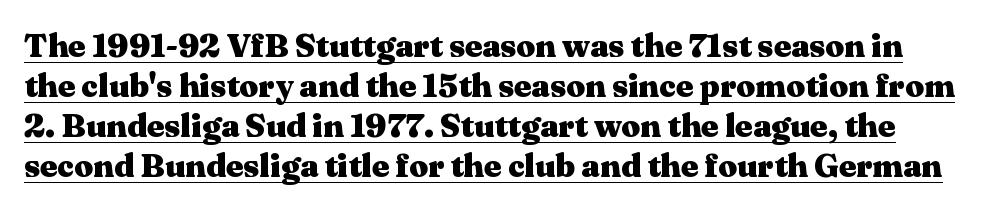
Q: Is the text bold? A: Yes.
Q: Is the text italic (slanted)? A: No, it is upright.
Q: Is the typeface a serif or a sans-serif typeface? A: Serif.
Q: Is the text underlined? A: Yes.
Q: Is the spacing between letters normal or unusually wide? A: Normal.
Q: Width (condensed, normal, or wide)? A: Wide.
Q: Stroke contrast? A: Medium.
Q: x-height? A: Medium.
Q: Monospaced? A: No.
